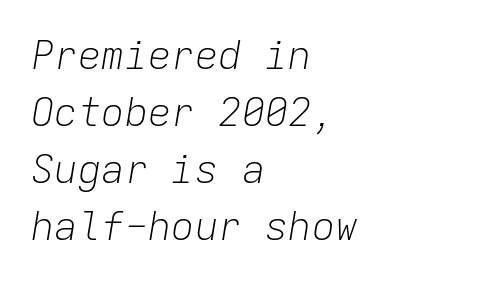
{"italic": "yes", "lean": "right", "slant_degrees": 9, "bold": "no", "weight": "light", "width": "normal", "stroke_contrast": "low", "x_height": "medium", "monospaced": "yes", "underline": "no", "align": "left", "line_spacing": "normal", "line_spacing_ratio": 1.46, "letter_spacing": "normal", "letter_spacing_em": 0.0, "glyph_px": 39}
